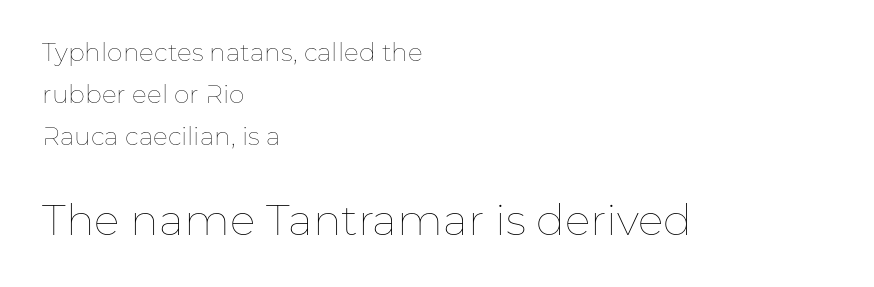
The image shows 43 px thin type, upright; set left-aligned, normal line spacing (1.69x), normal letter spacing, not underlined; the second (bottom) block is 1.72x larger; low stroke contrast and a medium x-height.
